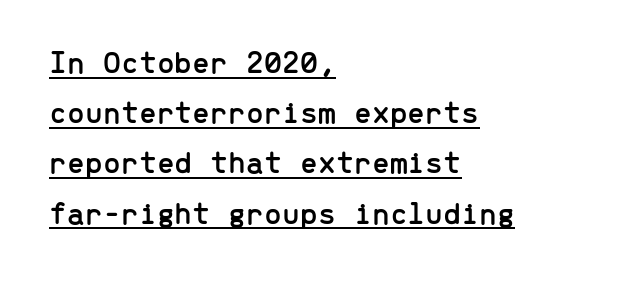
The axis of the letterforms is exactly vertical. These lines are set flush left with a ragged right edge. This sample keeps an unexceptional amount of space between lines. Here the glyphs are tracked normally, forming tight word shapes. Fixed-width glyphs throughout — classic coding-font behaviour. A baseline rule has been typeset under these characters.
